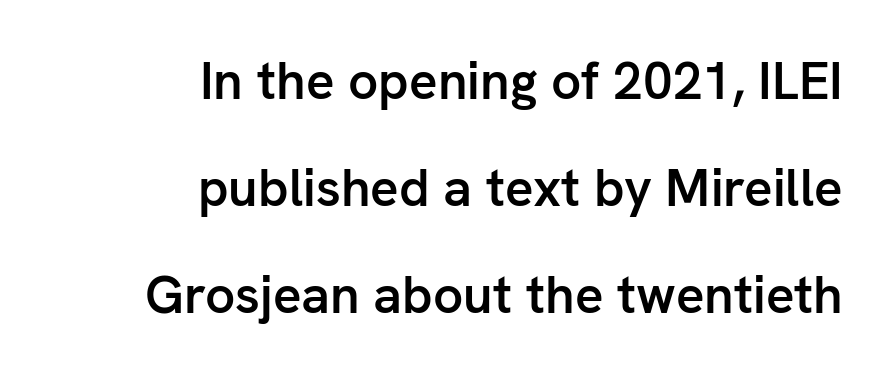
Q: Is the text bold? A: Semi-bold.
Q: Is the text italic (slanted)? A: No, it is upright.
Q: Is the typeface a serif or a sans-serif typeface? A: Sans-serif.
Q: Is the text underlined? A: No.
Q: How is the paragraph aligned? A: Right-aligned.
Q: Is the spacing between letters normal or unusually wide? A: Normal.
Q: Is the spacing between lines tight, normal or loose? A: Loose.
Q: Width (condensed, normal, or wide)? A: Normal.
Q: Stroke contrast? A: Low.
Q: x-height? A: Medium.
Q: Monospaced? A: No.
